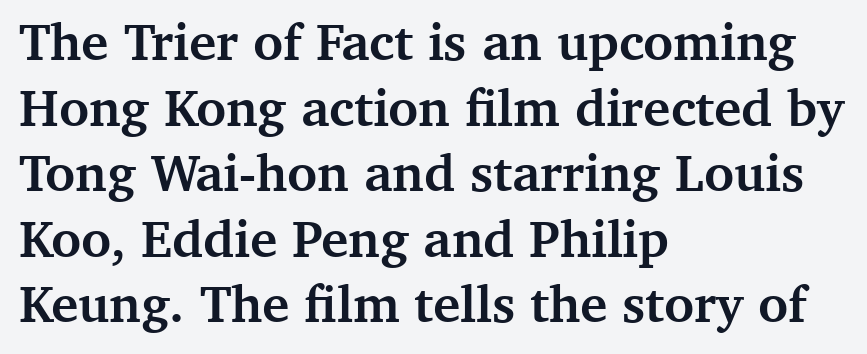
{"serif": "yes", "italic": "no", "bold": "yes", "weight": "semibold", "width": "normal", "stroke_contrast": "medium", "x_height": "medium", "monospaced": "no", "underline": "no", "align": "left", "line_spacing": "normal", "line_spacing_ratio": 1.26, "letter_spacing": "normal", "letter_spacing_em": 0.0, "glyph_px": 52}
